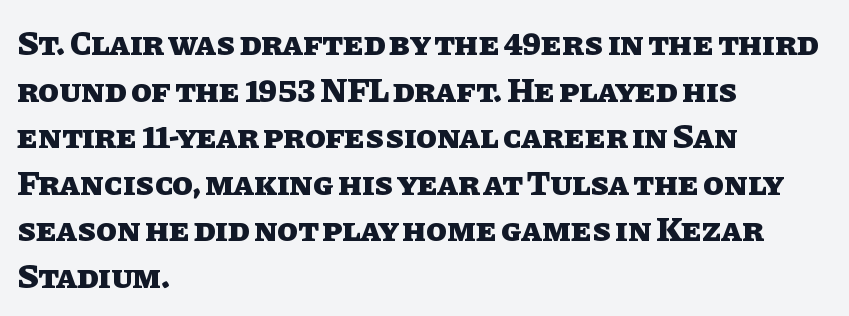
Q: Is the text bold? A: Yes.
Q: Is the text italic (slanted)? A: No, it is upright.
Q: Is the text underlined? A: No.
Q: How is the paragraph aligned? A: Left-aligned.
Q: Is the spacing between letters normal or unusually wide? A: Normal.
Q: Is the spacing between lines tight, normal or loose? A: Normal.
Q: Width (condensed, normal, or wide)? A: Normal.
Q: Stroke contrast? A: Low.
Q: x-height? A: Large.
Q: Monospaced? A: No.
